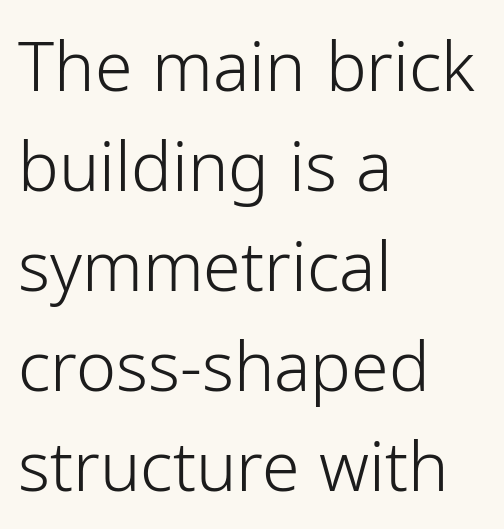
Q: Is the text bold? A: No.
Q: Is the text italic (slanted)? A: No, it is upright.
Q: Is the typeface a serif or a sans-serif typeface? A: Sans-serif.
Q: Is the text underlined? A: No.
Q: How is the paragraph aligned? A: Left-aligned.
Q: Is the spacing between letters normal or unusually wide? A: Normal.
Q: Is the spacing between lines tight, normal or loose? A: Normal.
Q: Width (condensed, normal, or wide)? A: Normal.
Q: Stroke contrast? A: Low.
Q: x-height? A: Medium.
Q: Monospaced? A: No.
